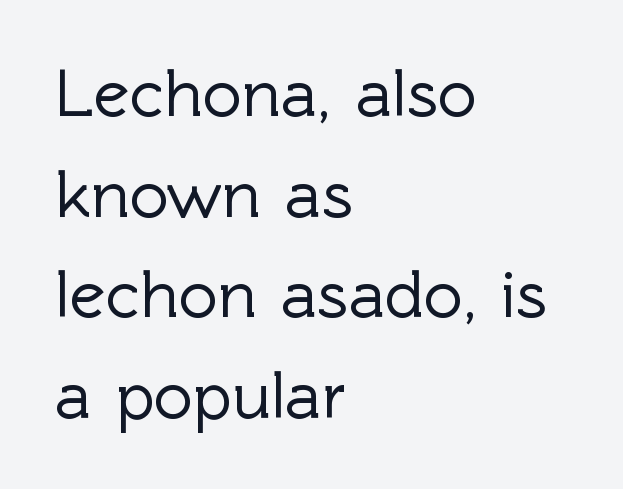
{"serif": "no", "italic": "no", "width": "normal", "x_height": "medium", "monospaced": "no", "underline": "no", "align": "left", "line_spacing": "normal", "line_spacing_ratio": 1.48, "letter_spacing": "normal", "letter_spacing_em": 0.0, "glyph_px": 68}
